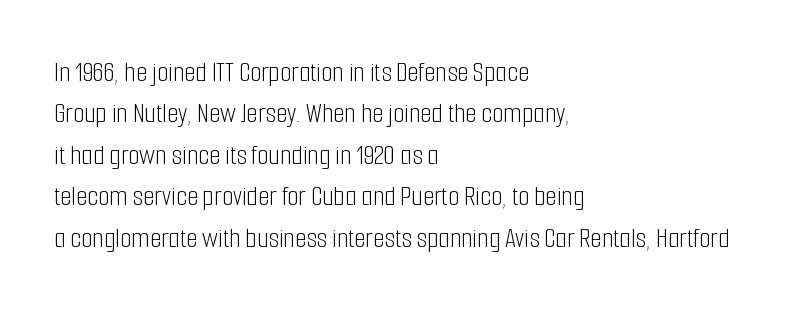
Q: Is the text bold? A: No.
Q: Is the text italic (slanted)? A: No, it is upright.
Q: Is the typeface a serif or a sans-serif typeface? A: Sans-serif.
Q: Is the text underlined? A: No.
Q: How is the paragraph aligned? A: Left-aligned.
Q: Is the spacing between letters normal or unusually wide? A: Normal.
Q: Is the spacing between lines tight, normal or loose? A: Normal.
Q: Width (condensed, normal, or wide)? A: Condensed.
Q: Stroke contrast? A: Low.
Q: x-height? A: Medium.
Q: Monospaced? A: No.
